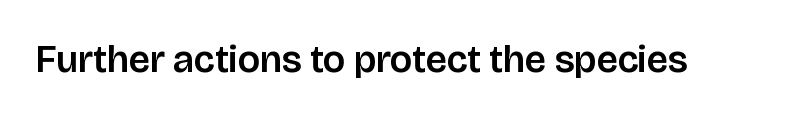
Q: Is the text italic (slanted)? A: No, it is upright.
Q: Is the typeface a serif or a sans-serif typeface? A: Sans-serif.
Q: Is the text underlined? A: No.
Q: Is the spacing between letters normal or unusually wide? A: Normal.
Q: Width (condensed, normal, or wide)? A: Normal.
Q: Stroke contrast? A: Low.
Q: x-height? A: Large.
Q: Monospaced? A: No.
